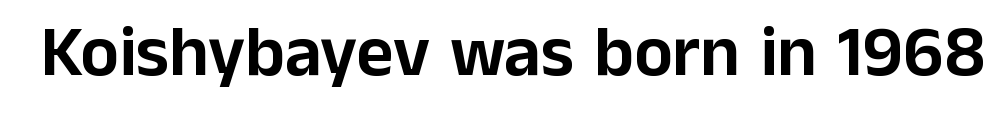
The image shows 72 px sans-serif type, upright; set normal letter spacing, not underlined; low stroke contrast and a medium x-height.
